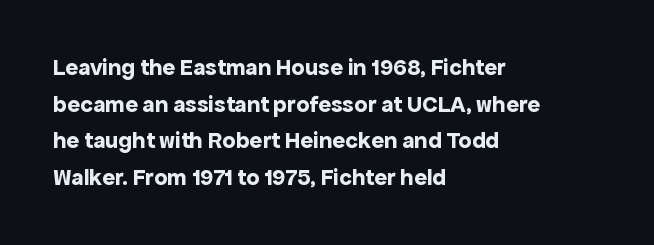
A typesetter would call this zero additional tracking. The letters stand upright; this is a roman face. Regular leading. The passage is arranged the way most books set body copy — flush left. Rule under the text: the space is simply empty. Strokes here are thick enough to call this a true bold.
